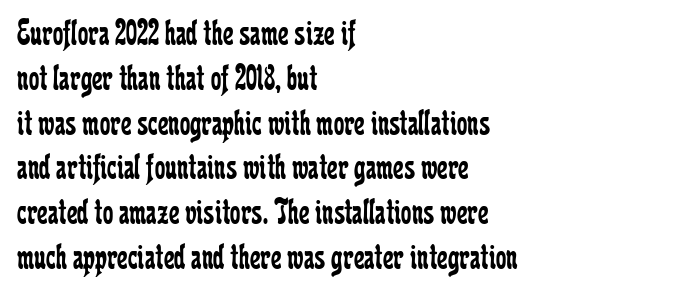
{"serif": "yes", "italic": "no", "bold": "no", "weight": "regular", "width": "condensed", "stroke_contrast": "low", "x_height": "medium", "monospaced": "no", "underline": "no", "align": "left", "line_spacing_ratio": 1.21, "letter_spacing": "normal", "letter_spacing_em": 0.0, "glyph_px": 37}
